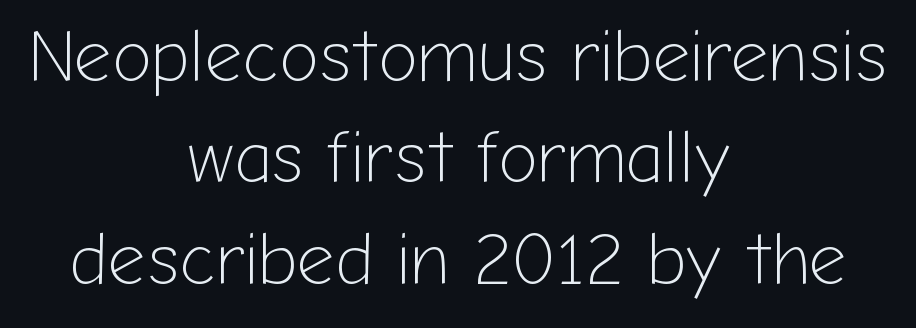
These lines are composed in type without serifs. These lines sit exactly where default settings would place them. Bare-footed words on every line. Spacing between characters is what you'd get straight out of the box. Notice how the stems are strictly vertical — no italics here.
